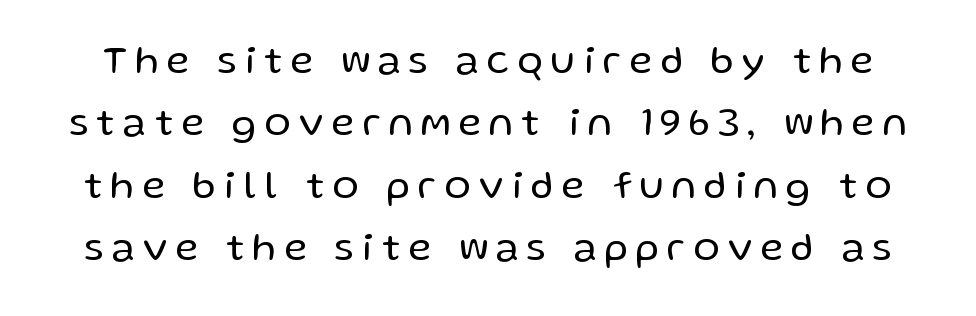
The image shows 39 px regular-weight sans-serif type, upright; set normal line spacing (1.6x), unusually wide letter spacing (+0.22 em), not underlined; low stroke contrast and a medium x-height.
